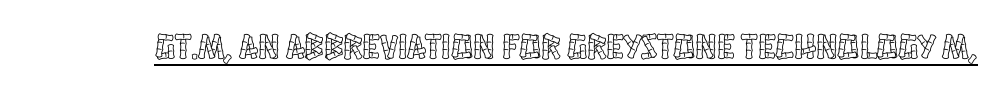
{"italic": "no", "width": "condensed", "x_height": "large", "monospaced": "no", "underline": "yes", "letter_spacing": "normal", "letter_spacing_em": 0.0, "glyph_px": 36}
